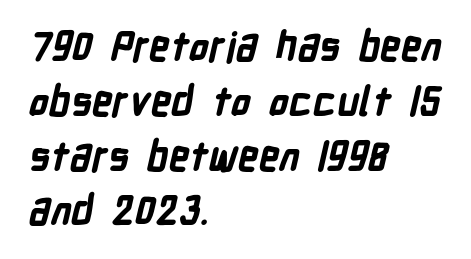
Q: Is the text bold? A: Yes.
Q: Is the typeface a serif or a sans-serif typeface? A: Sans-serif.
Q: Is the text underlined? A: No.
Q: How is the paragraph aligned? A: Left-aligned.
Q: Is the spacing between letters normal or unusually wide? A: Normal.
Q: Is the spacing between lines tight, normal or loose? A: Normal.
Q: Width (condensed, normal, or wide)? A: Condensed.
Q: Stroke contrast? A: Low.
Q: x-height? A: Medium.
Q: Monospaced? A: No.
